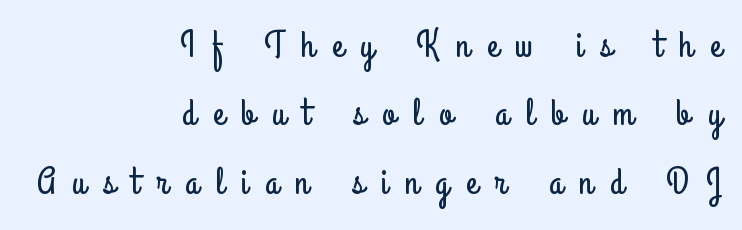
Q: Is the typeface a serif or a sans-serif typeface? A: Sans-serif.
Q: Is the text underlined? A: No.
Q: How is the paragraph aligned? A: Right-aligned.
Q: Is the spacing between letters normal or unusually wide? A: Unusually wide.
Q: Width (condensed, normal, or wide)? A: Condensed.
Q: Stroke contrast? A: Low.
Q: x-height? A: Small.
Q: Monospaced? A: No.
